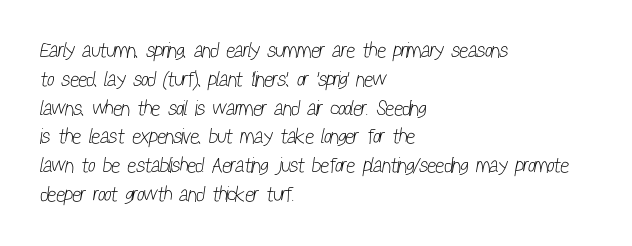
Q: Is the text bold? A: No.
Q: Is the text underlined? A: No.
Q: How is the paragraph aligned? A: Left-aligned.
Q: Is the spacing between letters normal or unusually wide? A: Normal.
Q: Is the spacing between lines tight, normal or loose? A: Normal.
